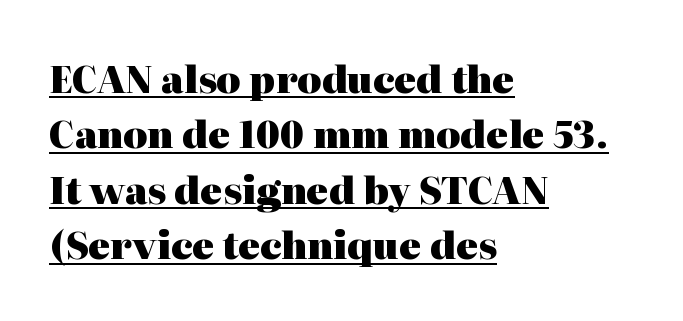
The image shows 37 px heavy serif type, upright; set left-aligned, normal line spacing (1.5x), normal letter spacing, underlined; high stroke contrast and a medium x-height.
